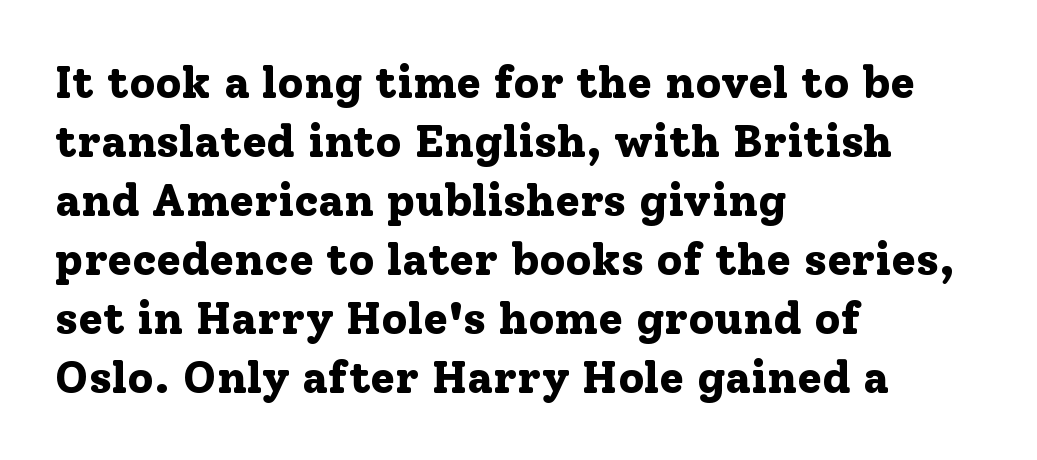
{"serif": "yes", "italic": "no", "bold": "yes", "weight": "bold", "width": "normal", "stroke_contrast": "low", "x_height": "medium", "monospaced": "no", "underline": "no", "align": "left", "line_spacing": "normal", "line_spacing_ratio": 1.31, "letter_spacing": "normal", "letter_spacing_em": 0.0, "glyph_px": 45}
